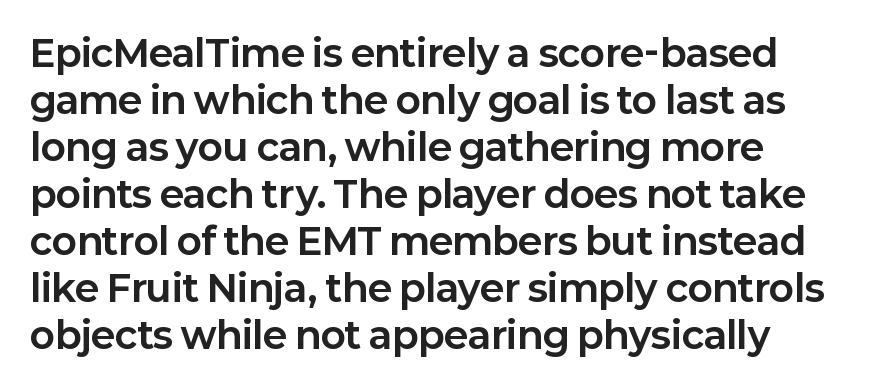
Looks like regular typesetting: each glyph gets only the width it needs. The type family on display is of the sans-serif kind. Quick note: not italic, upright. A normal amount of white space separates one row of letters from the next. The sample has been set heavy, in full bold.
